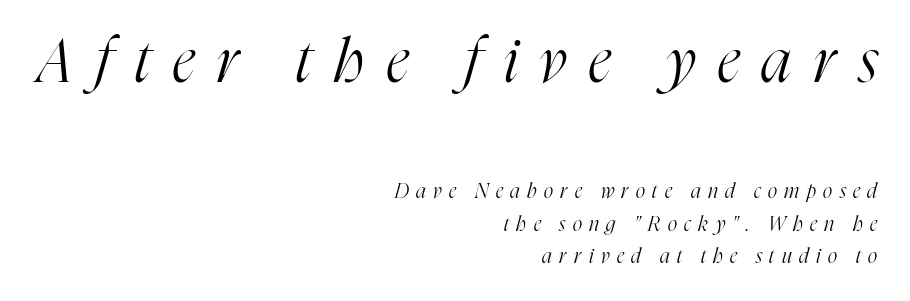
The image shows 61 px light, condensed serif type, italic (leaning right); set right-aligned, normal line spacing (1.64x), unusually wide letter spacing (+0.37 em), not underlined; the first (top) block is 3.05x larger; high stroke contrast and a medium x-height.
